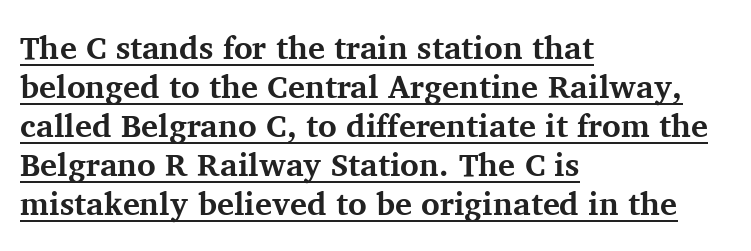
{"serif": "yes", "italic": "no", "bold": "yes", "weight": "bold", "width": "normal", "stroke_contrast": "medium", "x_height": "medium", "monospaced": "no", "underline": "yes", "align": "left", "line_spacing_ratio": 1.22, "letter_spacing": "normal", "letter_spacing_em": 0.0, "glyph_px": 32}
